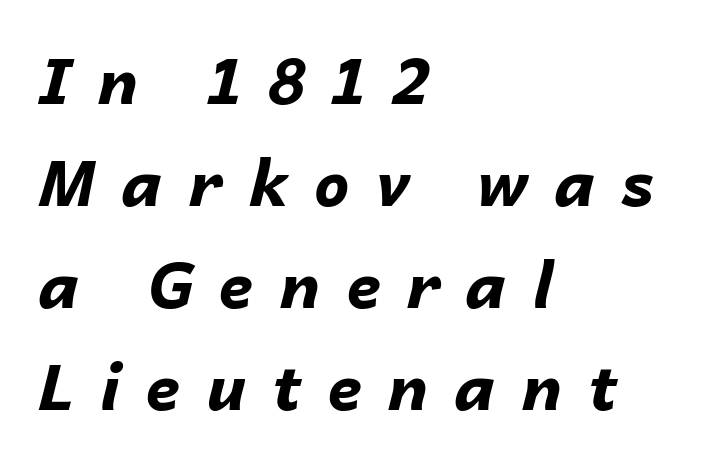
Q: Is the text bold? A: Yes.
Q: Is the text italic (slanted)? A: Yes, it leans right by about 14 degrees.
Q: Is the text underlined? A: No.
Q: How is the paragraph aligned? A: Left-aligned.
Q: Is the spacing between letters normal or unusually wide? A: Unusually wide.
Q: Is the spacing between lines tight, normal or loose? A: Normal.
Q: Width (condensed, normal, or wide)? A: Normal.
Q: Stroke contrast? A: Low.
Q: x-height? A: Medium.
Q: Monospaced? A: No.
